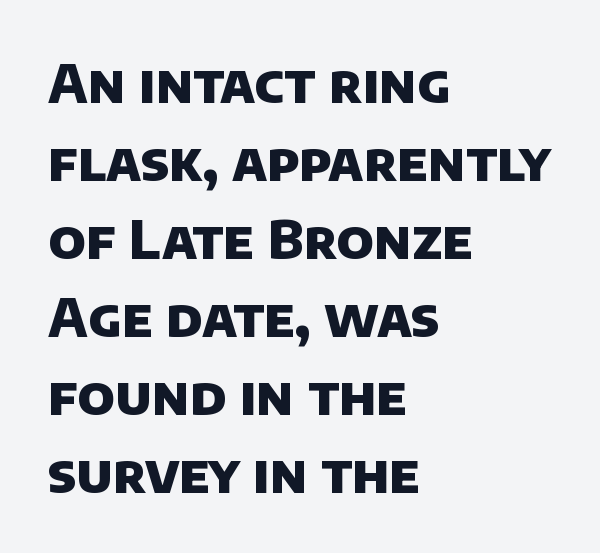
{"serif": "no", "bold": "yes", "weight": "heavy", "width": "normal", "stroke_contrast": "low", "x_height": "large", "monospaced": "no", "underline": "no", "align": "left", "line_spacing": "normal", "line_spacing_ratio": 1.47, "letter_spacing": "normal", "letter_spacing_em": 0.0, "glyph_px": 53}
